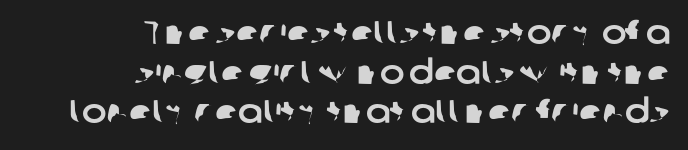
Q: Is the typeface a serif or a sans-serif typeface? A: Sans-serif.
Q: Is the text underlined? A: No.
Q: How is the paragraph aligned? A: Right-aligned.
Q: Is the spacing between letters normal or unusually wide? A: Normal.
Q: Width (condensed, normal, or wide)? A: Normal.
Q: Stroke contrast? A: Low.
Q: x-height? A: Medium.
Q: Monospaced? A: No.
